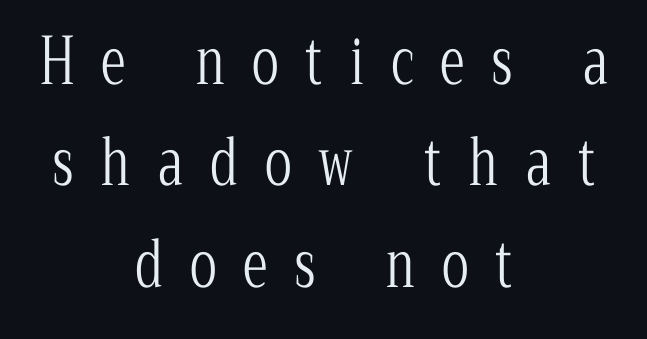
The image shows 63 px light, condensed serif type, upright; set centered, normal line spacing (1.61x), unusually wide letter spacing (+0.43 em), not underlined; low stroke contrast and a medium x-height.
